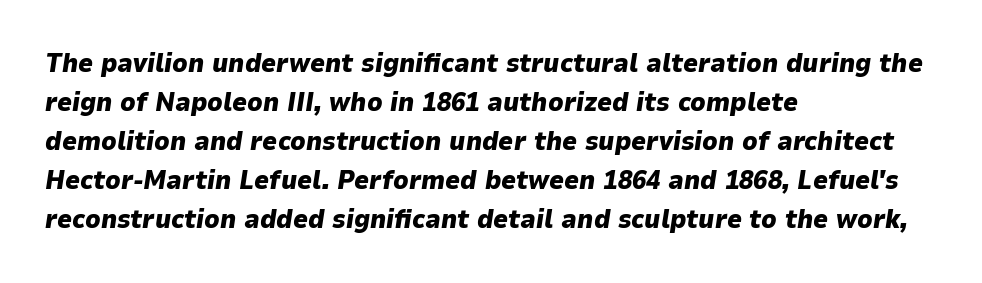
The image shows 26 px bold type, italic (leaning right); set left-aligned, normal line spacing (1.5x), normal letter spacing, not underlined.
